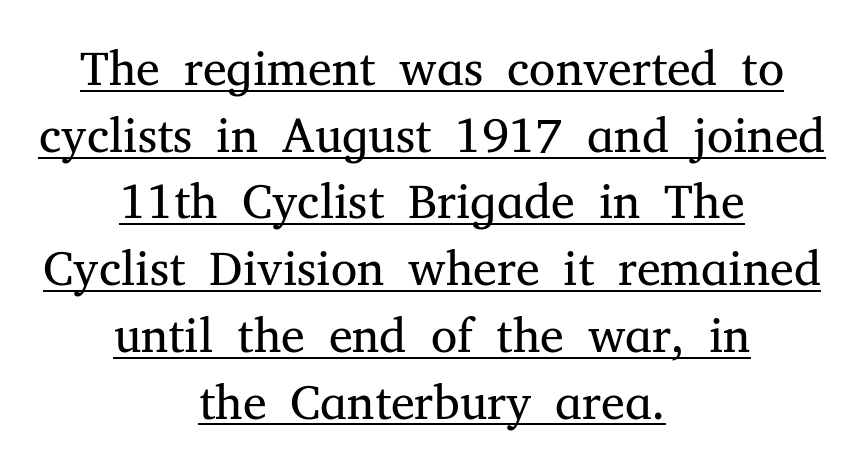
The image shows 48 px regular-weight serif type, upright; set centered, normal line spacing (1.39x), normal letter spacing, underlined; medium stroke contrast and a medium x-height.
